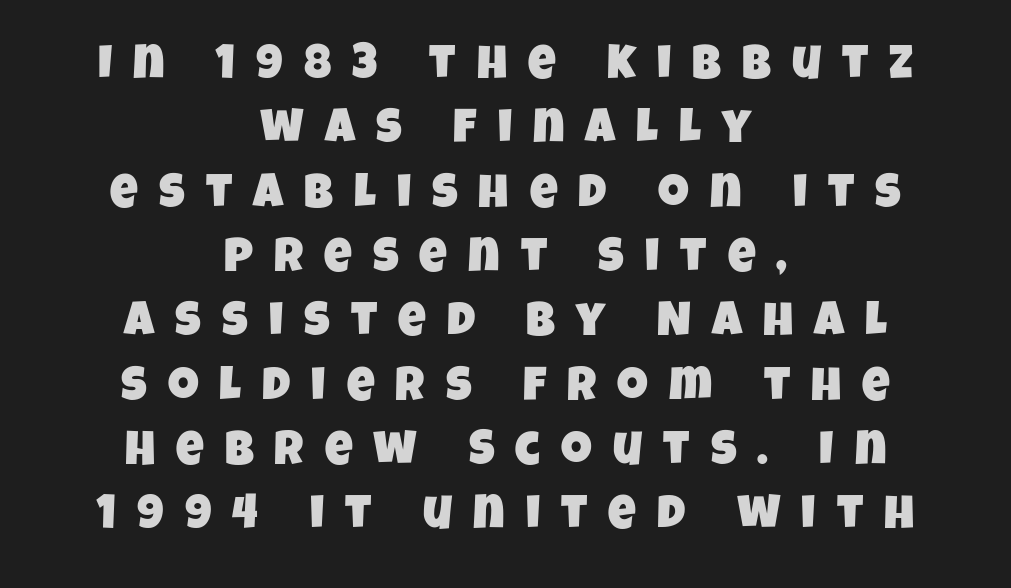
Q: Is the typeface a serif or a sans-serif typeface? A: Sans-serif.
Q: Is the text underlined? A: No.
Q: How is the paragraph aligned? A: Centered.
Q: Is the spacing between letters normal or unusually wide? A: Unusually wide.
Q: Is the spacing between lines tight, normal or loose? A: Normal.
Q: Width (condensed, normal, or wide)? A: Condensed.
Q: Stroke contrast? A: Low.
Q: x-height? A: Large.
Q: Monospaced? A: No.
